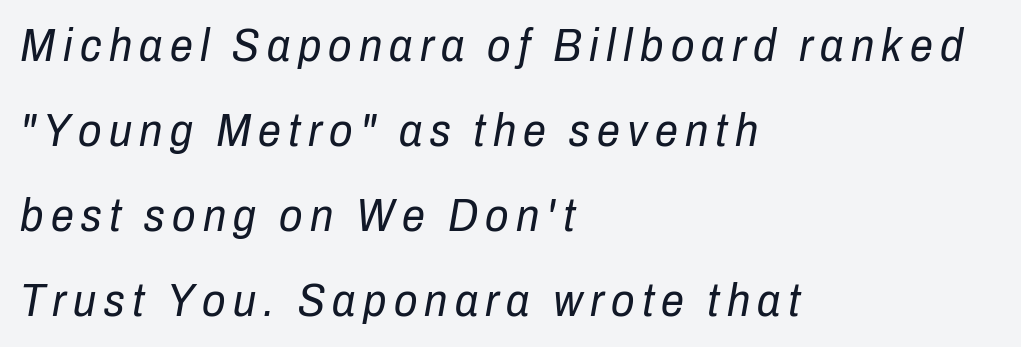
The image shows 46 px regular-weight, condensed type, italic (leaning right); set left-aligned, line spacing 1.85x, not underlined; low stroke contrast and a medium x-height.
